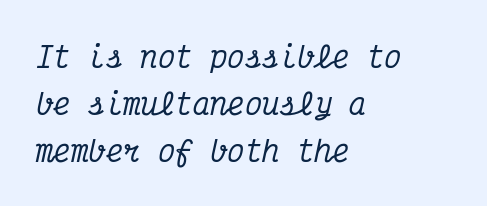
The image shows 29 px condensed serif type, italic (leaning right), monospaced; set left-aligned, normal line spacing (1.62x), normal letter spacing, not underlined; medium stroke contrast and a medium x-height.
